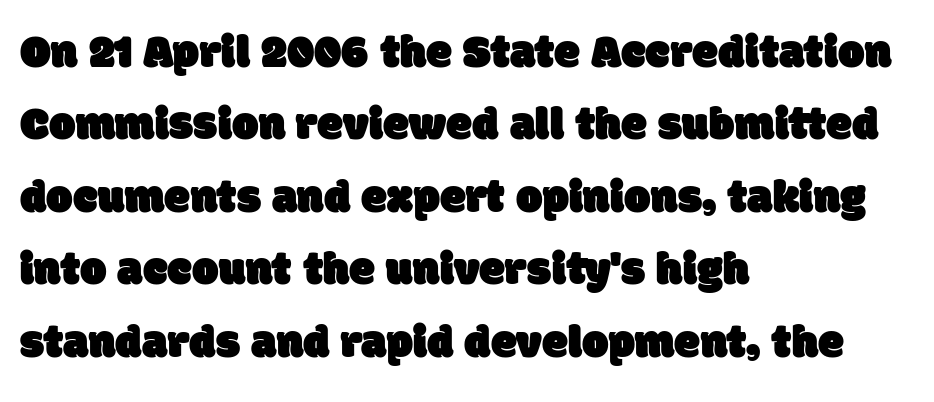
The glyphs are unaccompanied by any horizontal stroke below them. The designer went with a sans here, leaving each stem footless. The lines in this sample share a left origin and differ only in where they stop. The letters sit at their default tracking, neither squeezed nor spread. Regarding leading, the lines here are spaced in the standard way. Here the designer chose a conventional face with non-uniform glyph widths.
